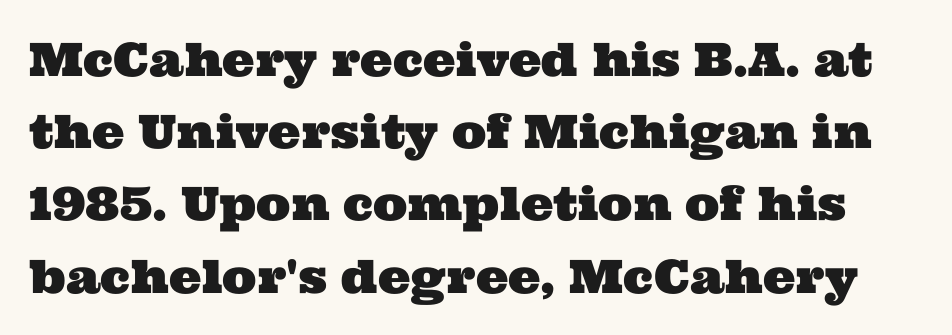
Descenders hang freely into open space. Spacing verdict: proportional, widths tailored to each character. The designer went with a serif here, giving each stem small feet. The tracking reads as untouched default to a designer's eye. Summary of vertical rhythm: regular, with standard interline spacing.
